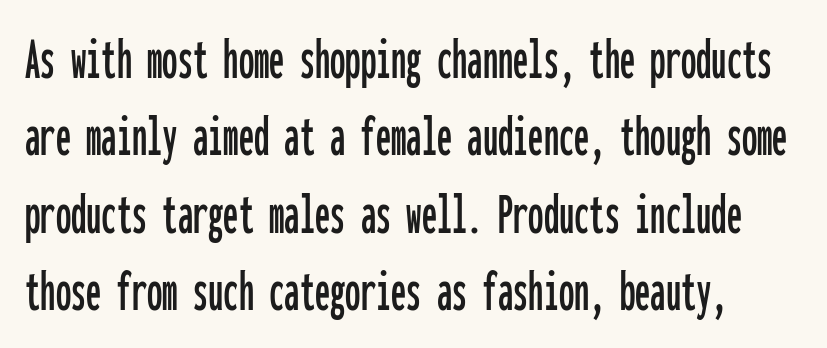
Q: Is the text italic (slanted)? A: No, it is upright.
Q: Is the typeface a serif or a sans-serif typeface? A: Sans-serif.
Q: Is the text underlined? A: No.
Q: Is the spacing between letters normal or unusually wide? A: Normal.
Q: Is the spacing between lines tight, normal or loose? A: Normal.
Q: Width (condensed, normal, or wide)? A: Condensed.
Q: Stroke contrast? A: Low.
Q: x-height? A: Medium.
Q: Monospaced? A: Yes.
